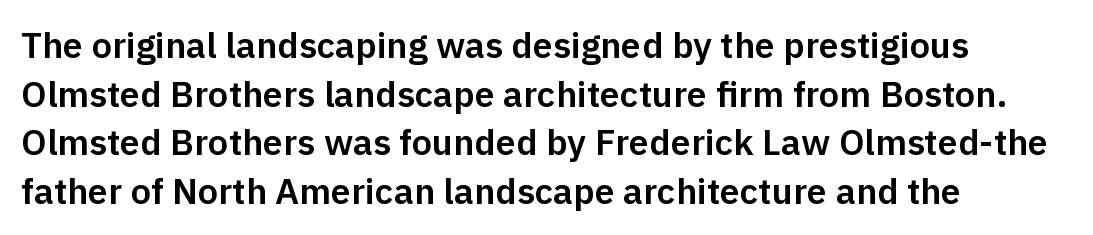
Q: Is the text italic (slanted)? A: No, it is upright.
Q: Is the typeface a serif or a sans-serif typeface? A: Sans-serif.
Q: Is the text underlined? A: No.
Q: How is the paragraph aligned? A: Left-aligned.
Q: Is the spacing between letters normal or unusually wide? A: Normal.
Q: Is the spacing between lines tight, normal or loose? A: Normal.
Q: Width (condensed, normal, or wide)? A: Normal.
Q: Stroke contrast? A: Low.
Q: x-height? A: Medium.
Q: Monospaced? A: No.
